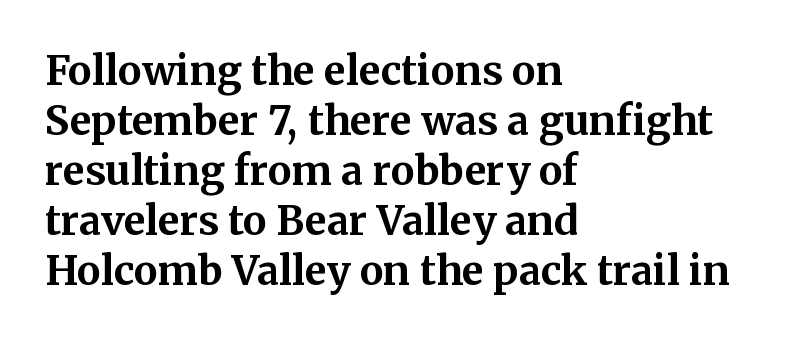
Check the space under the baseline: it is left empty. A typesetter would label this face a serif. Do the characters align in a grid? No, the font is proportional. Vertical strokes here are truly vertical. Characters follow at the spacing the type designer built in. As a designer I'd log this as weight 700, bold.
